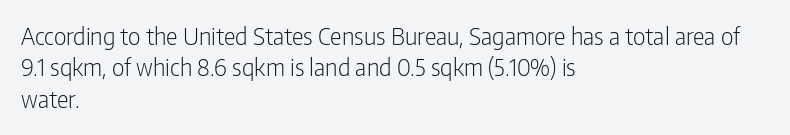
Q: Is the text bold? A: No.
Q: Is the text italic (slanted)? A: No, it is upright.
Q: Is the text underlined? A: No.
Q: How is the paragraph aligned? A: Left-aligned.
Q: Is the spacing between letters normal or unusually wide? A: Normal.
Q: Is the spacing between lines tight, normal or loose? A: Normal.
